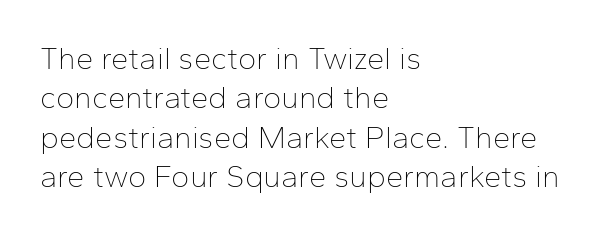
Q: Is the text bold? A: No.
Q: Is the text italic (slanted)? A: No, it is upright.
Q: Is the typeface a serif or a sans-serif typeface? A: Sans-serif.
Q: Is the text underlined? A: No.
Q: How is the paragraph aligned? A: Left-aligned.
Q: Is the spacing between letters normal or unusually wide? A: Normal.
Q: Is the spacing between lines tight, normal or loose? A: Normal.
Q: Width (condensed, normal, or wide)? A: Normal.
Q: Stroke contrast? A: Low.
Q: x-height? A: Medium.
Q: Monospaced? A: No.
